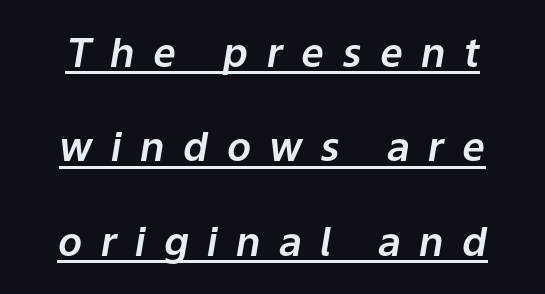
Q: Is the text italic (slanted)? A: Yes, it leans right by about 9 degrees.
Q: Is the text underlined? A: Yes.
Q: Is the spacing between letters normal or unusually wide? A: Unusually wide.
Q: Is the spacing between lines tight, normal or loose? A: Loose.
Q: Width (condensed, normal, or wide)? A: Normal.
Q: Stroke contrast? A: Low.
Q: x-height? A: Medium.
Q: Monospaced? A: No.
